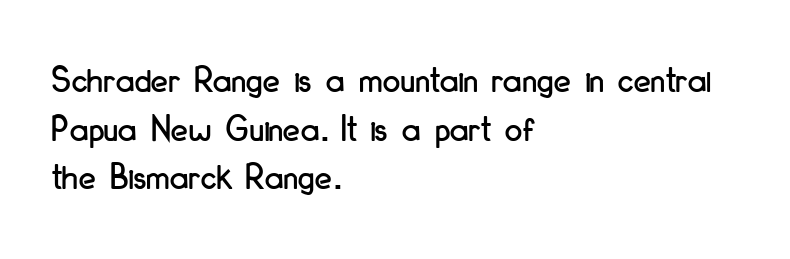
The image shows 39 px condensed sans-serif type, upright; set left-aligned, normal line spacing (1.25x), normal letter spacing, not underlined; low stroke contrast and a small x-height.
